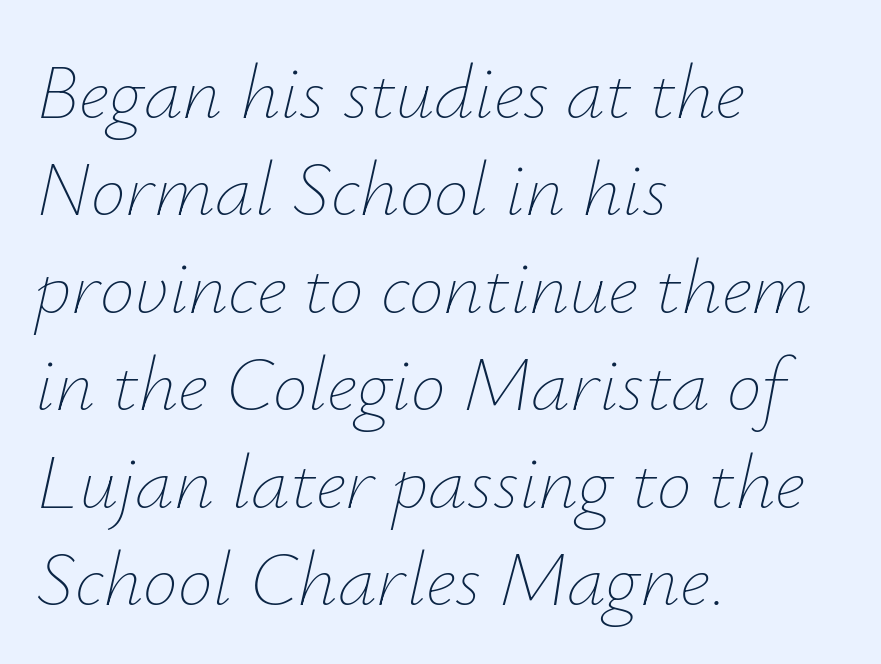
Q: Is the text bold? A: No.
Q: Is the text italic (slanted)? A: Yes, it leans right by about 12 degrees.
Q: Is the text underlined? A: No.
Q: How is the paragraph aligned? A: Left-aligned.
Q: Is the spacing between letters normal or unusually wide? A: Normal.
Q: Is the spacing between lines tight, normal or loose? A: Normal.
Q: Width (condensed, normal, or wide)? A: Normal.
Q: Stroke contrast? A: Low.
Q: x-height? A: Small.
Q: Monospaced? A: No.
